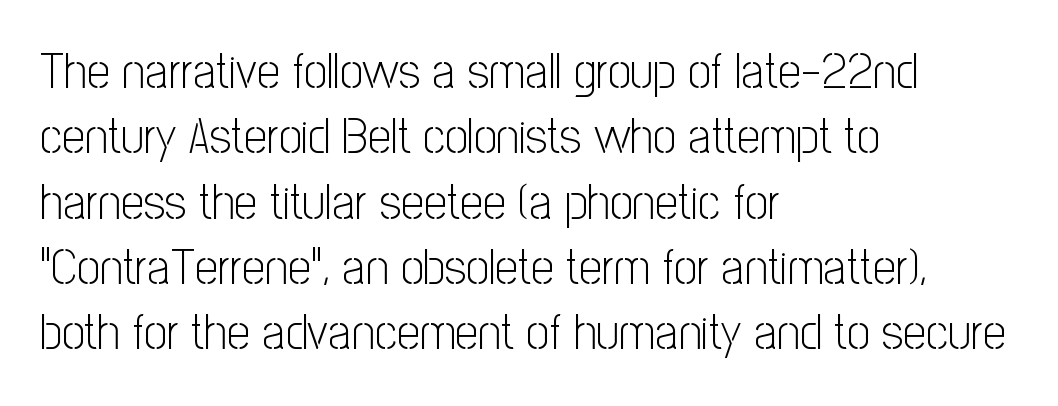
{"serif": "no", "italic": "no", "bold": "no", "weight": "light", "width": "condensed", "stroke_contrast": "low", "x_height": "medium", "monospaced": "no", "underline": "no", "align": "left", "line_spacing": "normal", "line_spacing_ratio": 1.28, "letter_spacing": "normal", "letter_spacing_em": 0.0, "glyph_px": 51}
